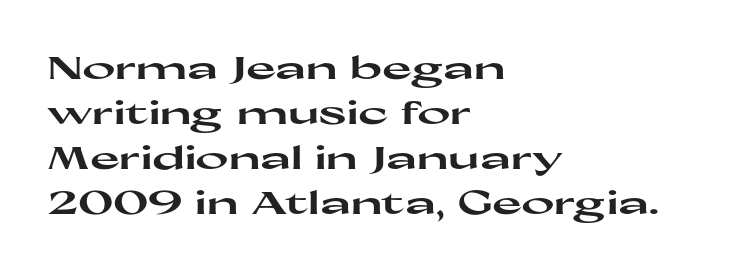
The image shows 32 px heavy, wide sans-serif type, upright; set left-aligned, normal line spacing (1.41x), normal letter spacing, not underlined; high stroke contrast and a medium x-height.
